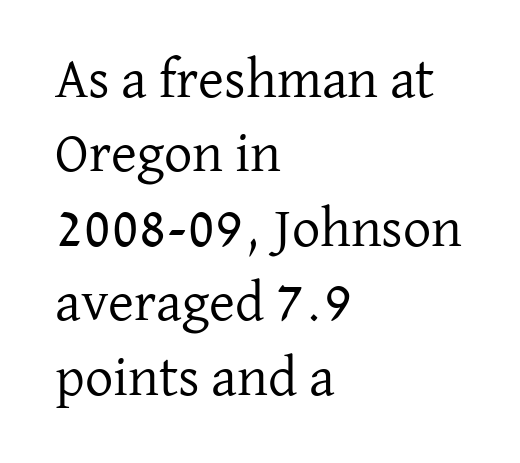
Alignment: flush left. This sample uses plain, unmodified letter spacing. This block has exactly the height ordinary leading produces. Every stem runs plumb, perpendicular to the baseline. Old-style or modern, the face here clearly has serifs. Type without underlining.
